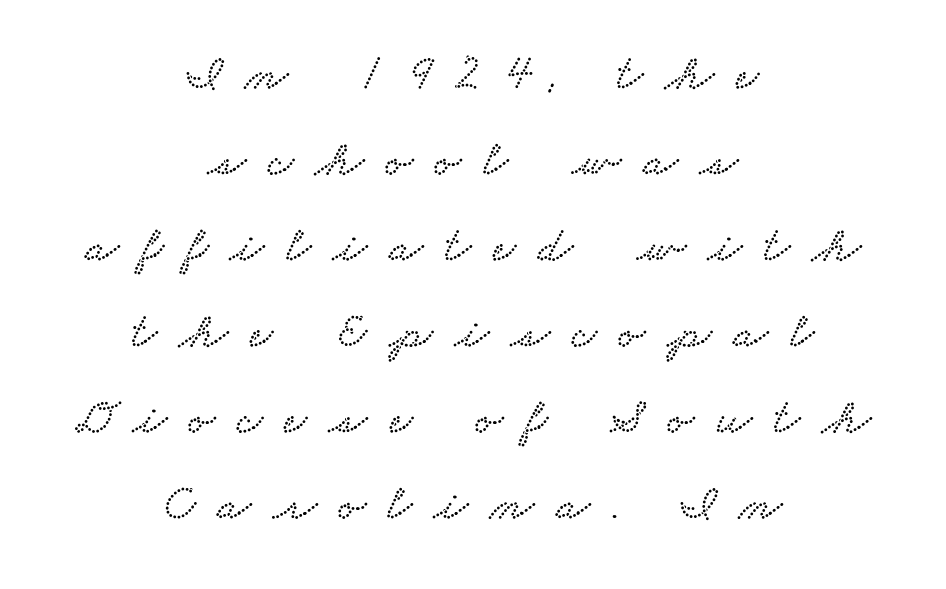
Q: Is the typeface a serif or a sans-serif typeface? A: Serif.
Q: Is the text underlined? A: No.
Q: How is the paragraph aligned? A: Centered.
Q: Is the spacing between letters normal or unusually wide? A: Unusually wide.
Q: Width (condensed, normal, or wide)? A: Wide.
Q: Stroke contrast? A: Low.
Q: x-height? A: Small.
Q: Monospaced? A: No.
